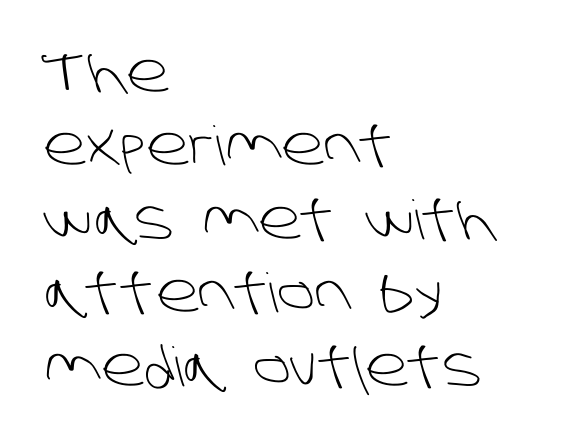
{"serif": "no", "bold": "no", "weight": "light", "width": "normal", "stroke_contrast": "low", "x_height": "large", "monospaced": "no", "underline": "no", "align": "left", "line_spacing": "normal", "line_spacing_ratio": 1.36, "letter_spacing": "normal", "letter_spacing_em": 0.0, "glyph_px": 54}
